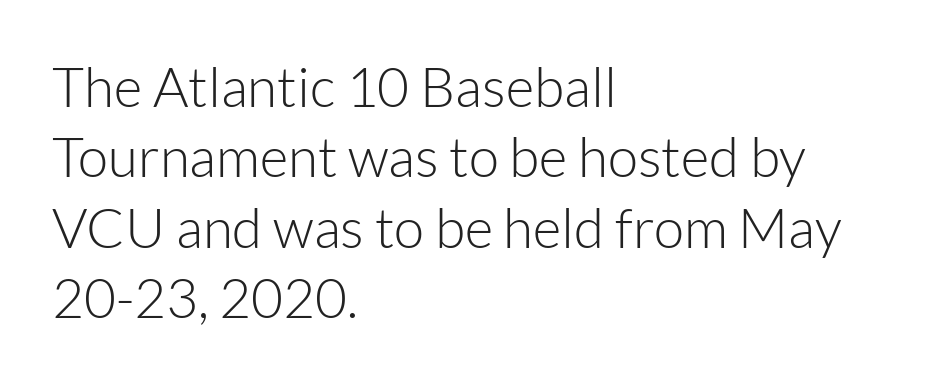
The image shows 55 px light sans-serif type, upright; set left-aligned, normal line spacing (1.28x), normal letter spacing, not underlined; low stroke contrast and a medium x-height.
